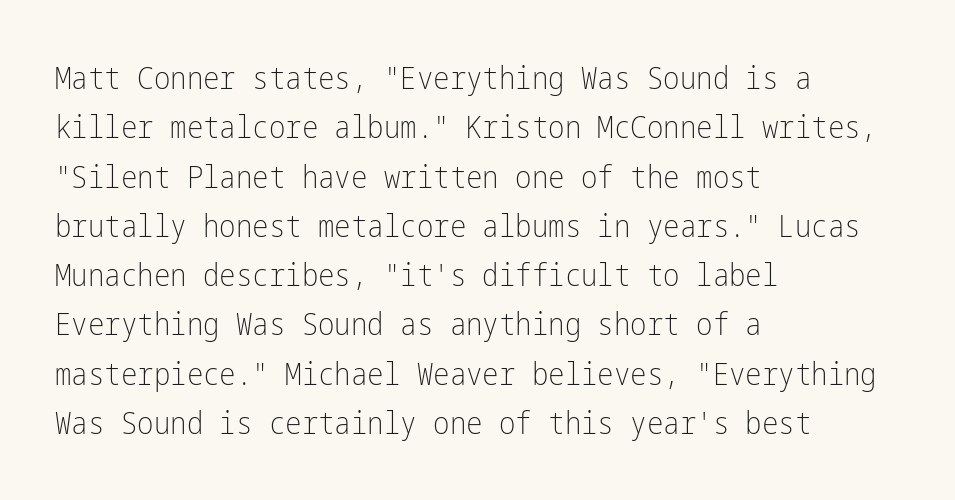
{"serif": "no", "italic": "no", "bold": "no", "weight": "light", "width": "condensed", "stroke_contrast": "low", "x_height": "medium", "underline": "no", "align": "left", "line_spacing": "normal", "line_spacing_ratio": 1.59, "letter_spacing": "normal", "letter_spacing_em": 0.0, "glyph_px": 31}
